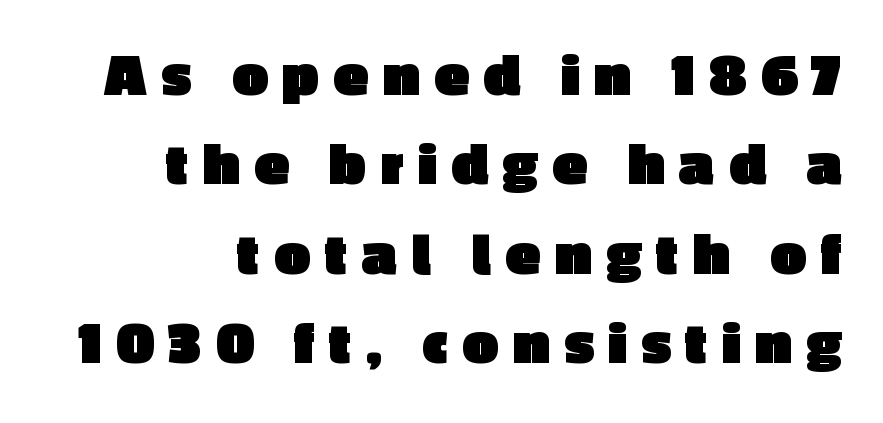
{"serif": "no", "italic": "no", "bold": "yes", "weight": "heavy", "width": "normal", "x_height": "medium", "monospaced": "no", "underline": "no", "align": "right", "line_spacing": "normal", "line_spacing_ratio": 1.42, "letter_spacing": "wide", "letter_spacing_em": 0.24, "glyph_px": 63}
